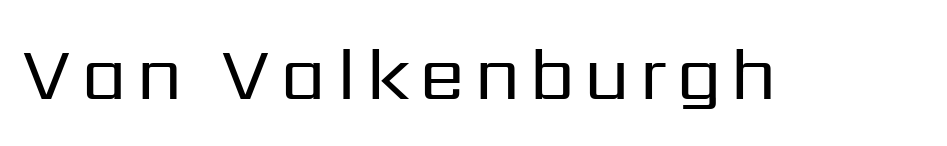
Q: Is the text bold? A: No.
Q: Is the text italic (slanted)? A: No, it is upright.
Q: Is the typeface a serif or a sans-serif typeface? A: Sans-serif.
Q: Is the text underlined? A: No.
Q: Width (condensed, normal, or wide)? A: Normal.
Q: Stroke contrast? A: Low.
Q: x-height? A: Medium.
Q: Monospaced? A: No.
